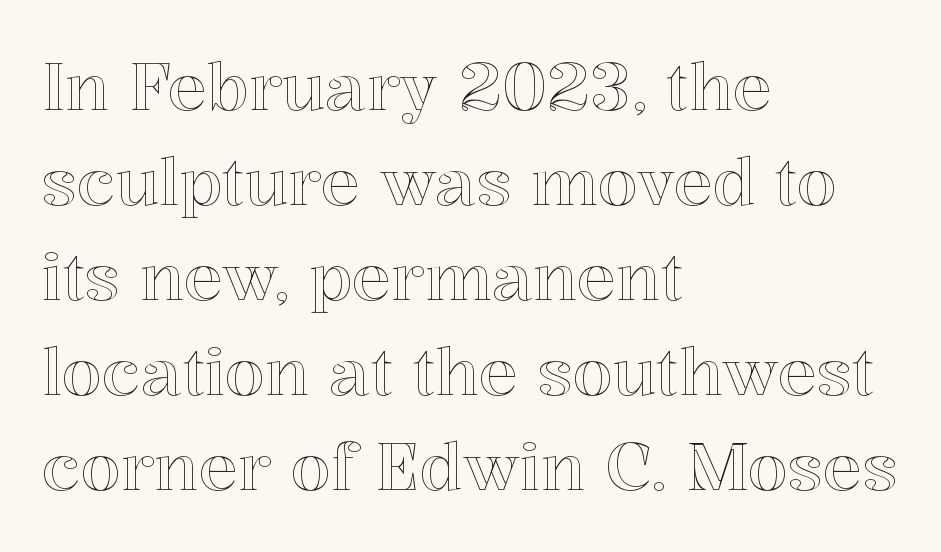
The image shows 65 px text type, upright; set left-aligned, normal line spacing (1.46x), normal letter spacing, not underlined; a medium x-height.
